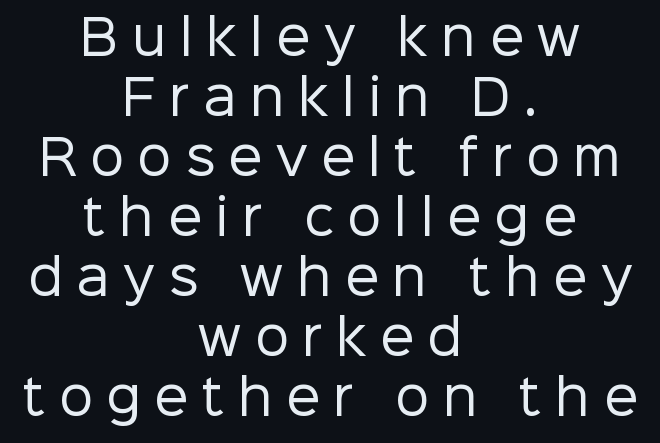
Q: Is the text bold? A: No.
Q: Is the text italic (slanted)? A: No, it is upright.
Q: Is the typeface a serif or a sans-serif typeface? A: Sans-serif.
Q: Is the text underlined? A: No.
Q: How is the paragraph aligned? A: Centered.
Q: Is the spacing between letters normal or unusually wide? A: Unusually wide.
Q: Is the spacing between lines tight, normal or loose? A: Normal.
Q: Width (condensed, normal, or wide)? A: Normal.
Q: Stroke contrast? A: Low.
Q: x-height? A: Medium.
Q: Monospaced? A: No.
